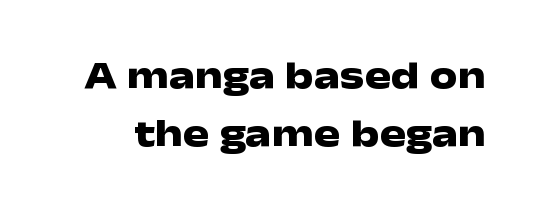
Q: Is the text bold? A: Yes.
Q: Is the text italic (slanted)? A: No, it is upright.
Q: Is the typeface a serif or a sans-serif typeface? A: Sans-serif.
Q: Is the text underlined? A: No.
Q: Is the spacing between letters normal or unusually wide? A: Normal.
Q: Is the spacing between lines tight, normal or loose? A: Normal.
Q: Width (condensed, normal, or wide)? A: Wide.
Q: Stroke contrast? A: Low.
Q: x-height? A: Medium.
Q: Monospaced? A: No.
